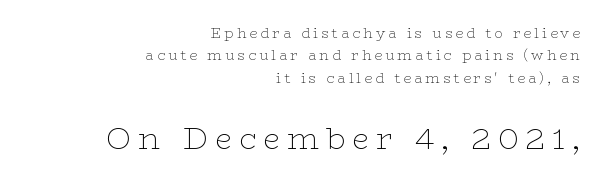
The image shows 31 px thin, wide serif type, upright; set right-aligned, normal line spacing (1.59x), unusually wide letter spacing (+0.22 em), not underlined; the second (bottom) block is 2.21x larger; low stroke contrast and a medium x-height.
